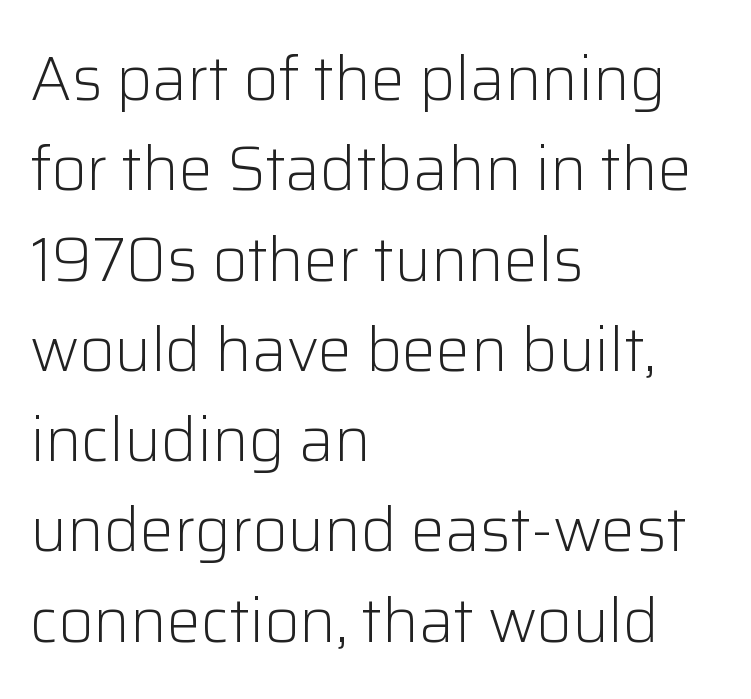
A sans-serif font was chosen for this passage. Heft: none added — not bold. Unlike italic type, these characters show no tilt at all. How are the letters spaced? Ordinarily, with no added tracking. Think of a printed novel: that variable character pitch is what you see here. Quick note: underline off.
